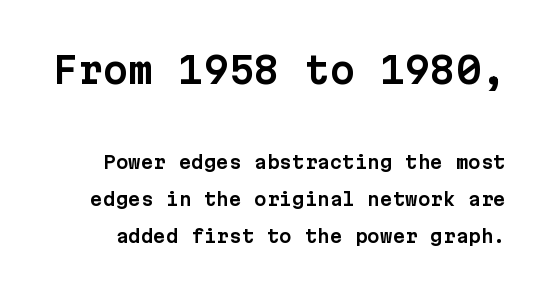
{"serif": "no", "italic": "no", "width": "normal", "stroke_contrast": "low", "x_height": "medium", "monospaced": "yes", "underline": "no", "line_spacing": "loose", "line_spacing_ratio": 2.06, "letter_spacing": "normal", "letter_spacing_em": 0.0, "larger_block": "first", "size_ratio": 2.0, "glyph_px": 36}
